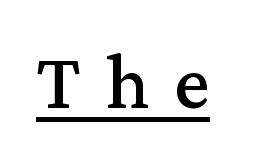
The image shows 80 px serif type, upright; set unusually wide letter spacing (+0.31 em), underlined; medium stroke contrast and a medium x-height.
